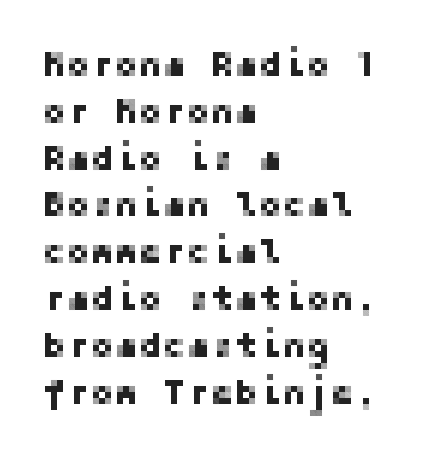
{"serif": "no", "italic": "no", "width": "normal", "stroke_contrast": "low", "x_height": "medium", "underline": "no", "align": "left", "line_spacing": "normal", "line_spacing_ratio": 1.3, "letter_spacing": "normal", "letter_spacing_em": 0.0, "glyph_px": 36}
